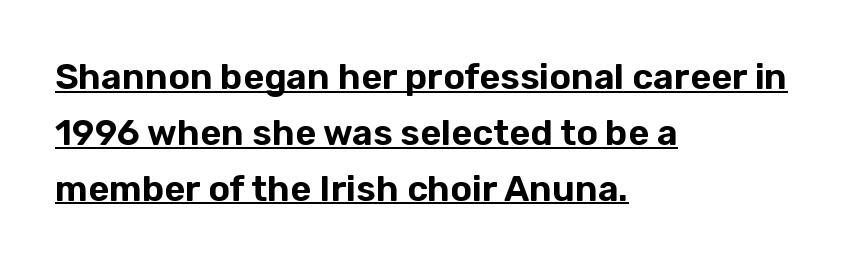
Q: Is the text italic (slanted)? A: No, it is upright.
Q: Is the typeface a serif or a sans-serif typeface? A: Sans-serif.
Q: Is the text underlined? A: Yes.
Q: How is the paragraph aligned? A: Left-aligned.
Q: Is the spacing between letters normal or unusually wide? A: Normal.
Q: Is the spacing between lines tight, normal or loose? A: Normal.
Q: Width (condensed, normal, or wide)? A: Normal.
Q: Stroke contrast? A: Low.
Q: x-height? A: Medium.
Q: Monospaced? A: No.
